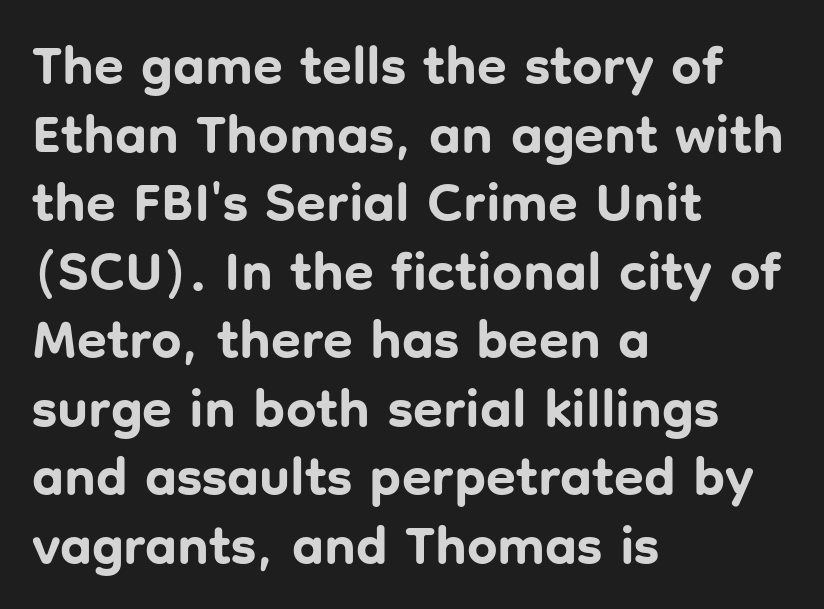
Q: Is the text bold? A: Yes.
Q: Is the text italic (slanted)? A: No, it is upright.
Q: Is the typeface a serif or a sans-serif typeface? A: Sans-serif.
Q: Is the text underlined? A: No.
Q: How is the paragraph aligned? A: Left-aligned.
Q: Is the spacing between letters normal or unusually wide? A: Normal.
Q: Is the spacing between lines tight, normal or loose? A: Normal.
Q: Width (condensed, normal, or wide)? A: Normal.
Q: Stroke contrast? A: Low.
Q: x-height? A: Medium.
Q: Monospaced? A: No.
